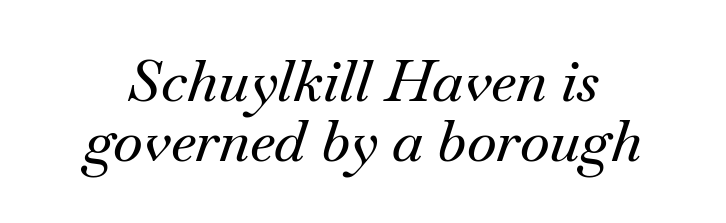
Unlike a clean sans, this face finishes its strokes with serifs. No extra tracking has been applied to these lines. Italic: yes, the glyphs are oblique. Horizontal bands of white between lines are thin slivers.
